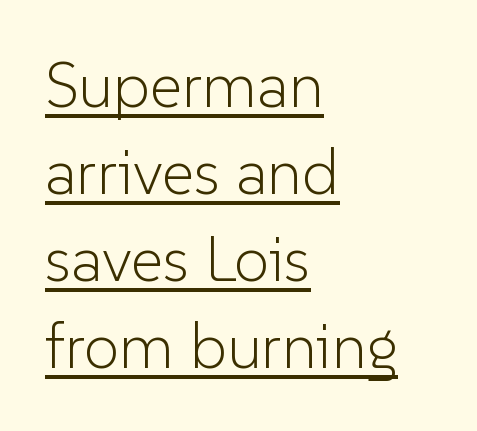
Q: Is the text bold? A: No.
Q: Is the text italic (slanted)? A: No, it is upright.
Q: Is the typeface a serif or a sans-serif typeface? A: Sans-serif.
Q: Is the text underlined? A: Yes.
Q: How is the paragraph aligned? A: Left-aligned.
Q: Is the spacing between letters normal or unusually wide? A: Normal.
Q: Is the spacing between lines tight, normal or loose? A: Normal.
Q: Width (condensed, normal, or wide)? A: Normal.
Q: Stroke contrast? A: Low.
Q: x-height? A: Medium.
Q: Monospaced? A: No.
